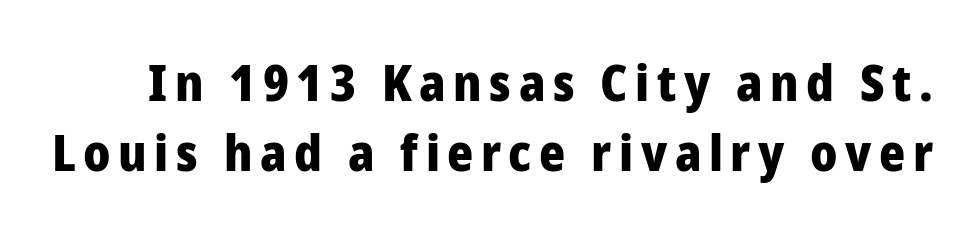
Whoever set this chose a conventional vertical rhythm. The glyphs have the mass of a bold cut. Decoration check: the copy has no underline. The font's upright variant was chosen for this text. These lines are rendered in a variable-pitch font.
